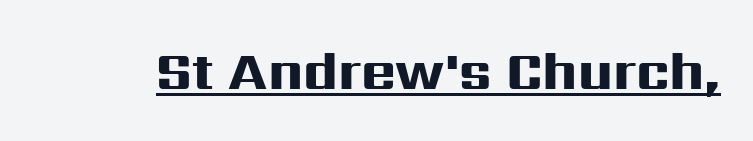
The image shows 53 px heavy, wide sans-serif type, upright; set normal letter spacing, underlined; high stroke contrast and a medium x-height.
